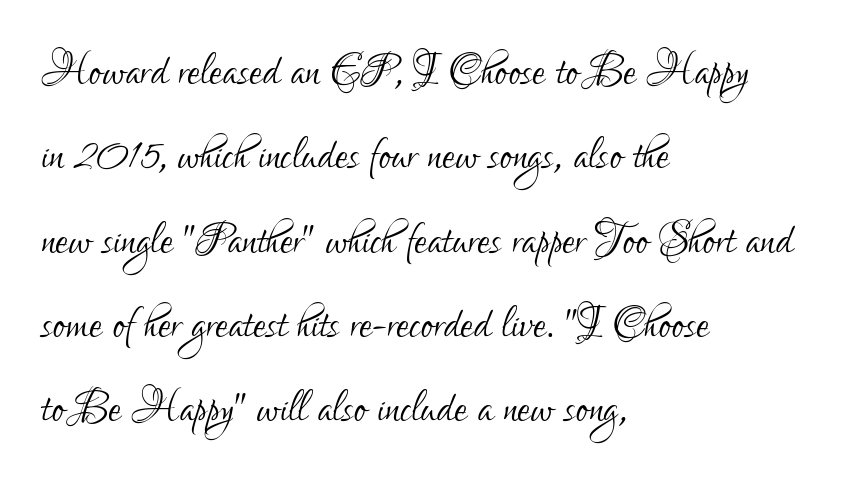
The image shows 57 px light, condensed sans-serif type; set left-aligned, normal line spacing (1.48x), normal letter spacing, not underlined; low stroke contrast and a small x-height.
